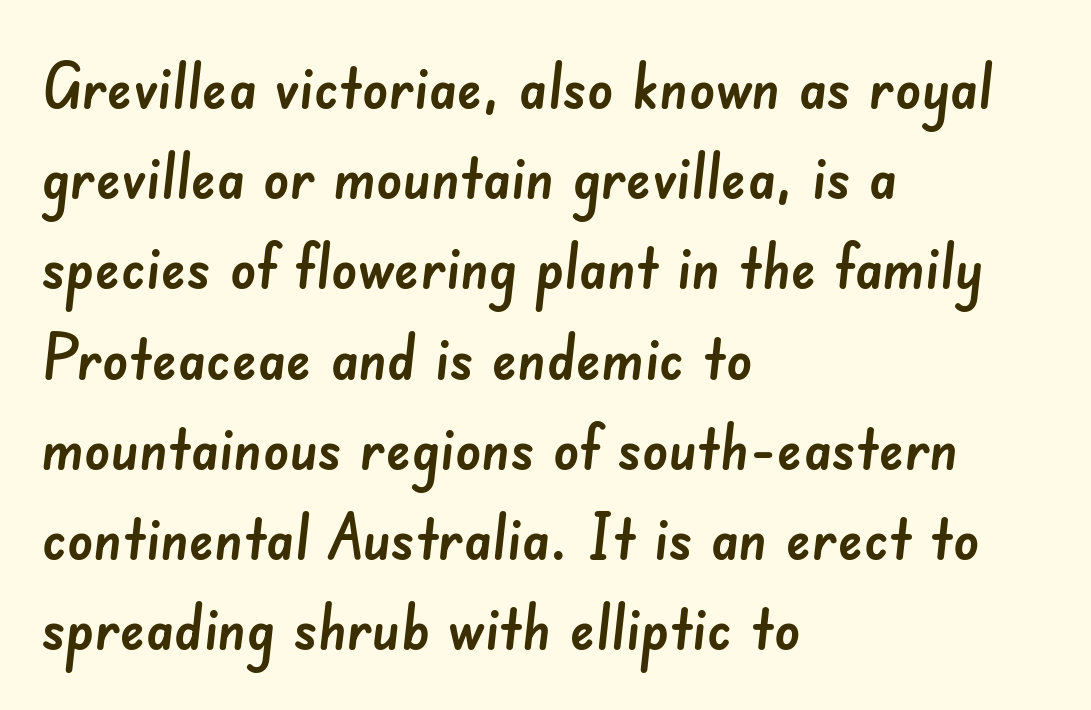
The image shows 64 px sans-serif type; set left-aligned, normal line spacing (1.41x), normal letter spacing, not underlined; low stroke contrast and a small x-height.
